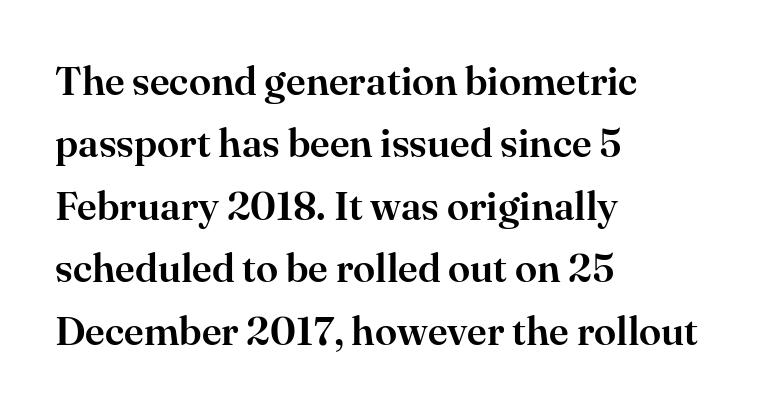
{"serif": "yes", "italic": "no", "width": "normal", "stroke_contrast": "high", "x_height": "small", "monospaced": "no", "underline": "no", "align": "left", "line_spacing": "normal", "line_spacing_ratio": 1.56, "letter_spacing": "normal", "letter_spacing_em": 0.0, "glyph_px": 40}
